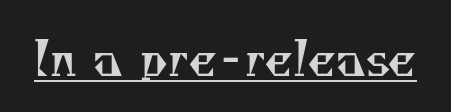
Q: Is the text bold? A: No.
Q: Is the typeface a serif or a sans-serif typeface? A: Serif.
Q: Is the text underlined? A: Yes.
Q: Is the spacing between letters normal or unusually wide? A: Normal.
Q: Width (condensed, normal, or wide)? A: Normal.
Q: Stroke contrast? A: Medium.
Q: x-height? A: Small.
Q: Monospaced? A: No.
